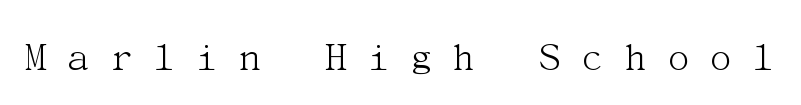
Q: Is the text bold? A: No.
Q: Is the text italic (slanted)? A: No, it is upright.
Q: Is the typeface a serif or a sans-serif typeface? A: Serif.
Q: Is the text underlined? A: No.
Q: Is the spacing between letters normal or unusually wide? A: Unusually wide.
Q: Width (condensed, normal, or wide)? A: Normal.
Q: Stroke contrast? A: Medium.
Q: x-height? A: Medium.
